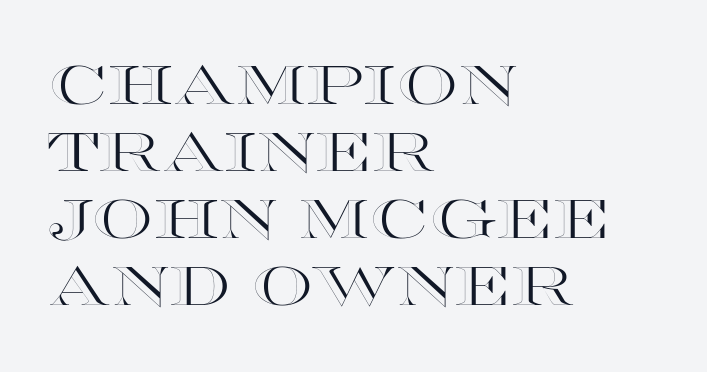
Every character sits straight up, as roman type does. The setting favours the left margin, as ordinary paragraphs usually do. This rendering features lettering with no underline. A typesetter would call this proportional, since set widths differ per character. There is no visible air inserted between adjacent glyphs.
